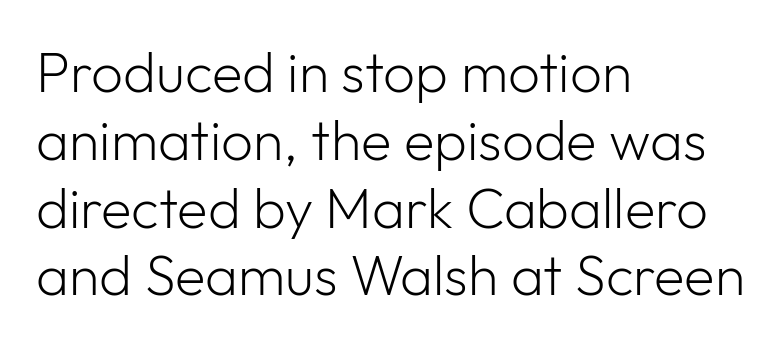
The image shows 56 px light sans-serif type, upright; set left-aligned, line spacing 1.21x, normal letter spacing, not underlined; low stroke contrast and a medium x-height.
